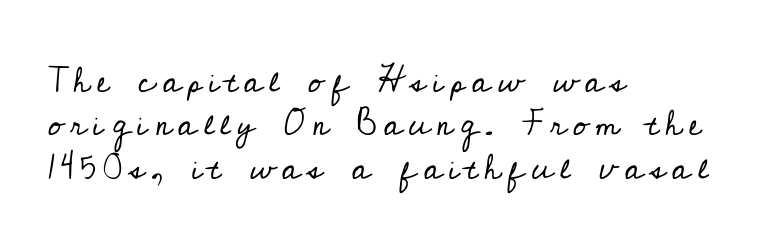
The image shows 35 px regular-weight serif type; set left-aligned, line spacing 1.24x, not underlined; low stroke contrast and a small x-height.
